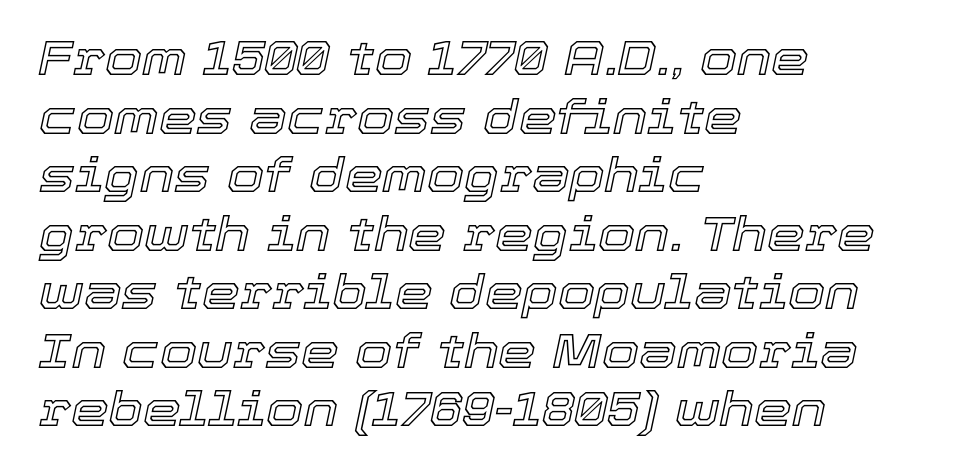
{"italic": "yes", "lean": "right", "slant_degrees": 12, "width": "normal", "x_height": "medium", "monospaced": "no", "underline": "no", "align": "left", "line_spacing_ratio": 1.22, "letter_spacing": "normal", "letter_spacing_em": 0.0, "glyph_px": 48}
